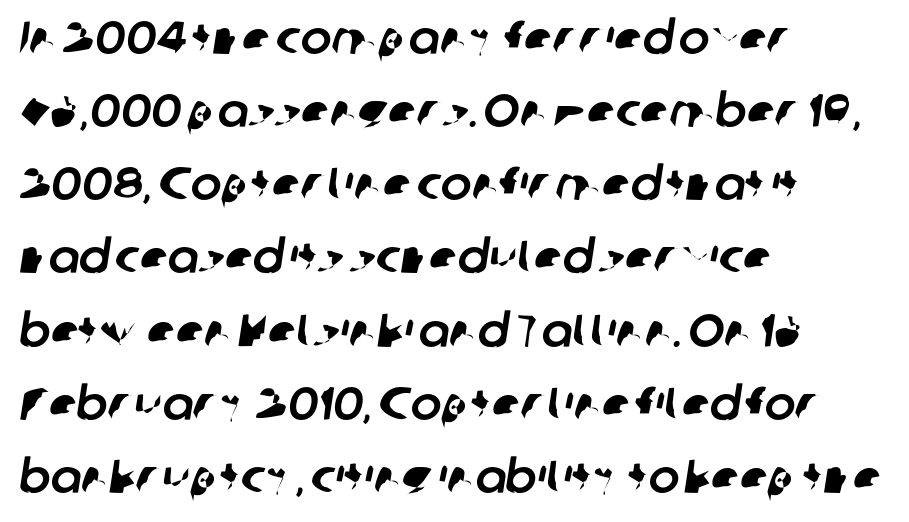
{"serif": "no", "width": "normal", "stroke_contrast": "low", "x_height": "medium", "monospaced": "no", "underline": "no", "align": "left", "line_spacing": "normal", "line_spacing_ratio": 1.59, "letter_spacing": "normal", "letter_spacing_em": 0.0, "glyph_px": 46}
